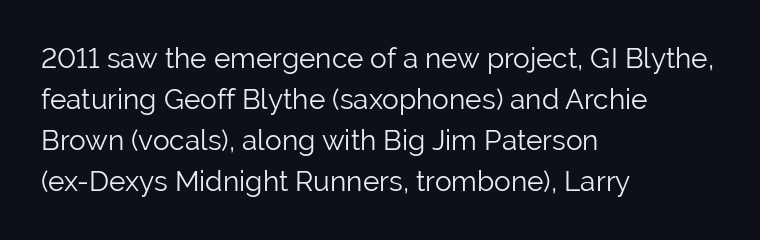
{"serif": "no", "italic": "no", "bold": "no", "weight": "light", "width": "normal", "stroke_contrast": "low", "x_height": "medium", "monospaced": "no", "underline": "no", "align": "left", "line_spacing": "normal", "line_spacing_ratio": 1.47, "letter_spacing": "normal", "letter_spacing_em": 0.0, "glyph_px": 28}
